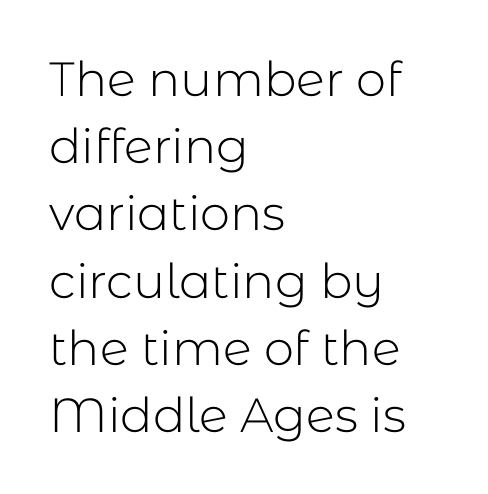
{"serif": "no", "italic": "no", "bold": "no", "weight": "light", "width": "normal", "stroke_contrast": "low", "x_height": "medium", "monospaced": "no", "underline": "no", "align": "left", "line_spacing": "normal", "line_spacing_ratio": 1.4, "letter_spacing": "normal", "letter_spacing_em": 0.0, "glyph_px": 48}
